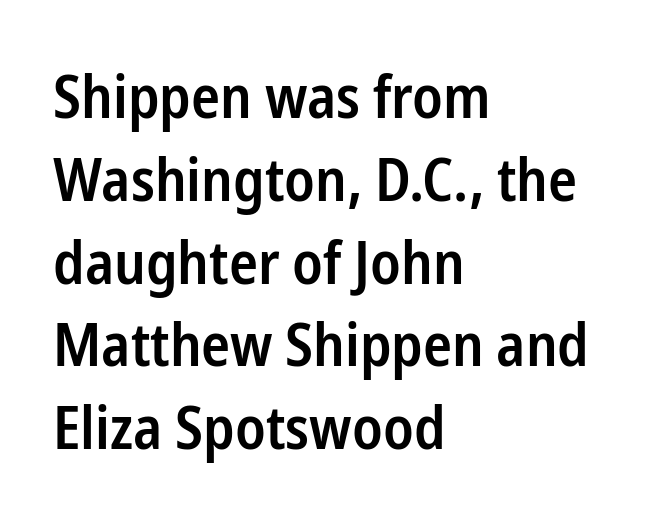
Q: Is the text bold? A: Semi-bold.
Q: Is the text italic (slanted)? A: No, it is upright.
Q: Is the typeface a serif or a sans-serif typeface? A: Sans-serif.
Q: Is the text underlined? A: No.
Q: How is the paragraph aligned? A: Left-aligned.
Q: Is the spacing between letters normal or unusually wide? A: Normal.
Q: Is the spacing between lines tight, normal or loose? A: Normal.
Q: Width (condensed, normal, or wide)? A: Condensed.
Q: Stroke contrast? A: Low.
Q: x-height? A: Medium.
Q: Monospaced? A: No.
